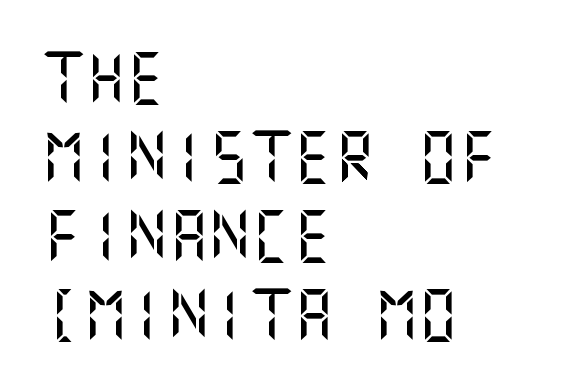
The image shows 52 px sans-serif type, upright; set left-aligned, normal line spacing (1.52x), normal letter spacing, not underlined; medium stroke contrast and a large x-height.
